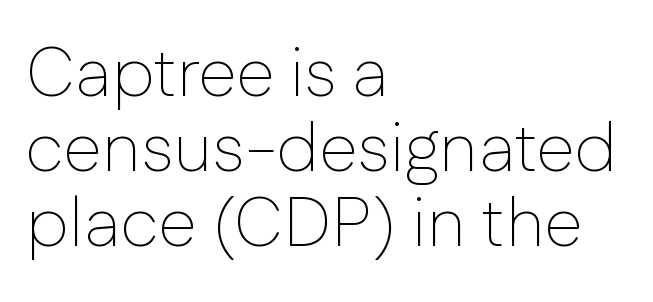
Q: Is the text bold? A: No.
Q: Is the text italic (slanted)? A: No, it is upright.
Q: Is the typeface a serif or a sans-serif typeface? A: Sans-serif.
Q: Is the text underlined? A: No.
Q: How is the paragraph aligned? A: Left-aligned.
Q: Is the spacing between letters normal or unusually wide? A: Normal.
Q: Is the spacing between lines tight, normal or loose? A: Tight.
Q: Width (condensed, normal, or wide)? A: Normal.
Q: Stroke contrast? A: Low.
Q: x-height? A: Medium.
Q: Monospaced? A: No.
